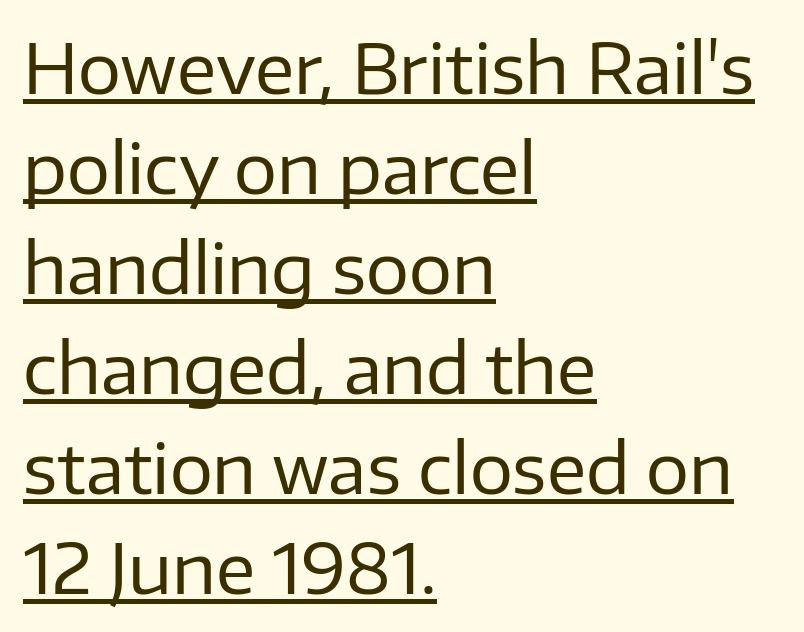
The image shows 68 px regular-weight sans-serif type, upright; set left-aligned, normal line spacing (1.47x), normal letter spacing, underlined; low stroke contrast and a medium x-height.
